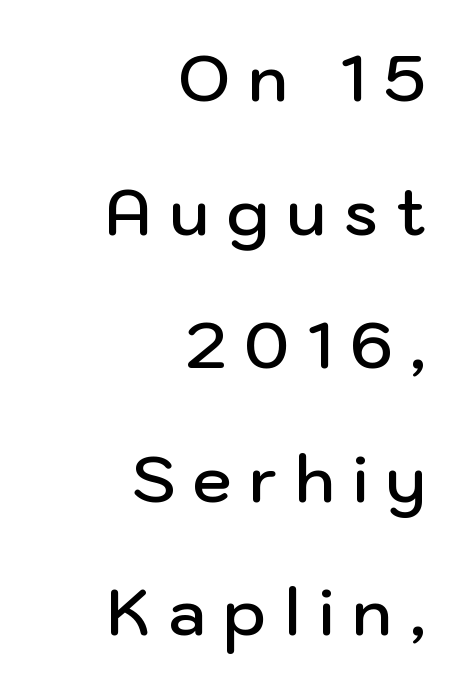
{"serif": "no", "italic": "no", "bold": "semi", "weight": "semibold", "width": "normal", "stroke_contrast": "low", "x_height": "medium", "monospaced": "no", "underline": "no", "align": "right", "line_spacing": "loose", "line_spacing_ratio": 2.12, "letter_spacing": "wide", "letter_spacing_em": 0.29, "glyph_px": 63}
